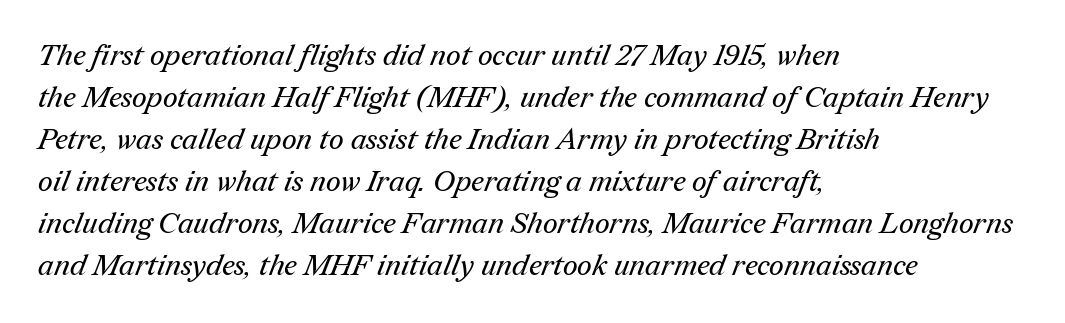
{"serif": "yes", "bold": "no", "weight": "regular", "width": "normal", "stroke_contrast": "medium", "x_height": "medium", "monospaced": "no", "underline": "no", "align": "left", "line_spacing": "normal", "line_spacing_ratio": 1.45, "letter_spacing": "normal", "letter_spacing_em": 0.0, "glyph_px": 29}
